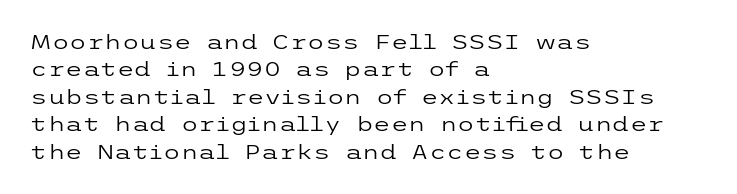
{"italic": "no", "bold": "no", "underline": "no", "align": "left", "line_spacing": "normal", "line_spacing_ratio": 1.37, "letter_spacing": "normal", "letter_spacing_em": 0.0, "glyph_px": 20}
